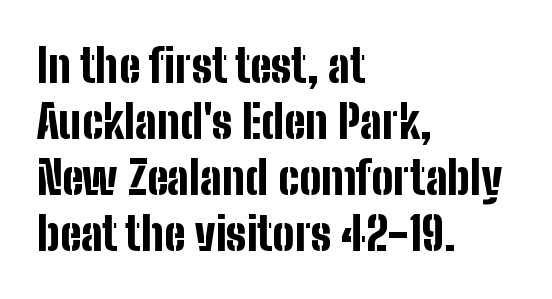
The image shows 46 px bold, condensed sans-serif type, upright; set left-aligned, line spacing 1.22x, normal letter spacing, not underlined; low stroke contrast and a medium x-height.
